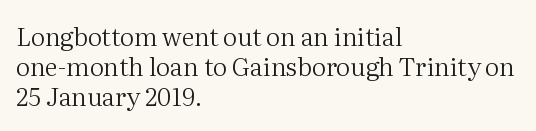
The image shows 25 px text type, upright; set left-aligned, line spacing 1.21x, normal letter spacing, not underlined.
